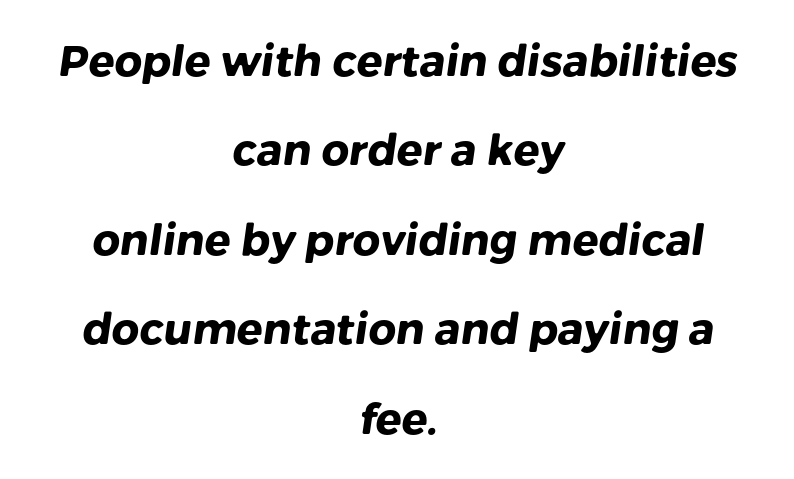
{"serif": "no", "bold": "yes", "weight": "heavy", "width": "normal", "stroke_contrast": "low", "x_height": "medium", "monospaced": "no", "underline": "no", "align": "center", "line_spacing": "loose", "line_spacing_ratio": 2.08, "letter_spacing": "normal", "letter_spacing_em": 0.0, "glyph_px": 43}
